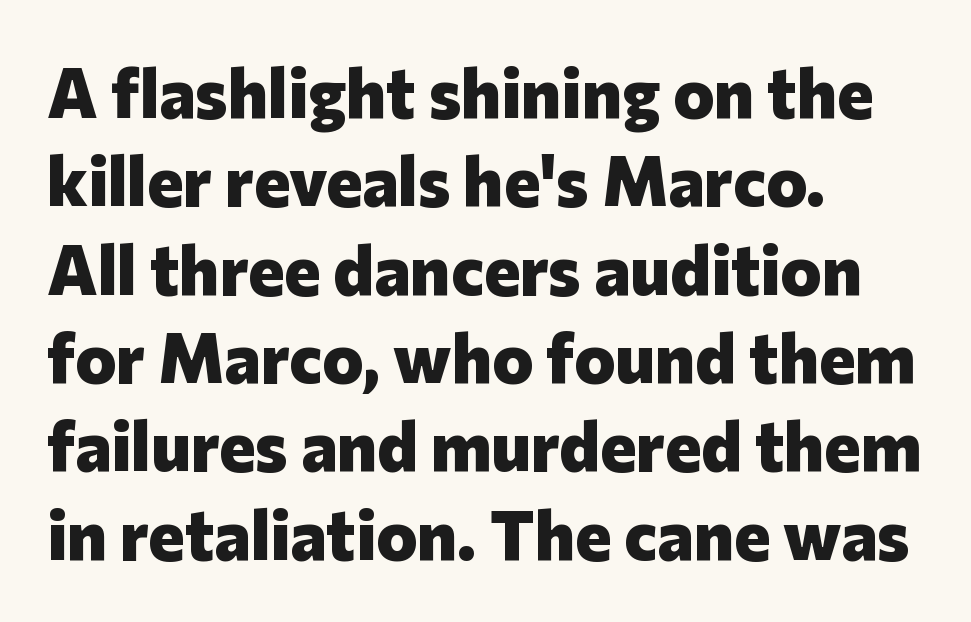
Q: Is the text bold? A: Yes.
Q: Is the text italic (slanted)? A: No, it is upright.
Q: Is the typeface a serif or a sans-serif typeface? A: Sans-serif.
Q: Is the text underlined? A: No.
Q: How is the paragraph aligned? A: Left-aligned.
Q: Is the spacing between letters normal or unusually wide? A: Normal.
Q: Is the spacing between lines tight, normal or loose? A: Normal.
Q: Width (condensed, normal, or wide)? A: Normal.
Q: Stroke contrast? A: Low.
Q: x-height? A: Medium.
Q: Monospaced? A: No.
